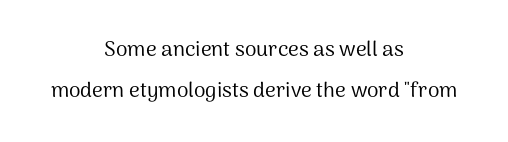
{"italic": "no", "bold": "no", "underline": "no", "align": "center", "line_spacing": "loose", "line_spacing_ratio": 1.95, "letter_spacing": "normal", "letter_spacing_em": 0.0, "glyph_px": 21}
